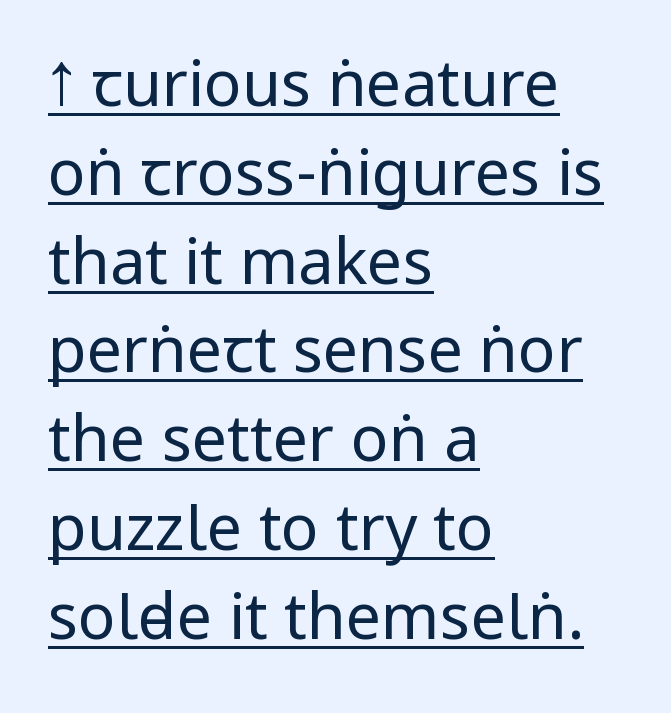
The image shows 63 px regular-weight, condensed sans-serif type, upright; set left-aligned, normal line spacing (1.41x), normal letter spacing, underlined; low stroke contrast.
